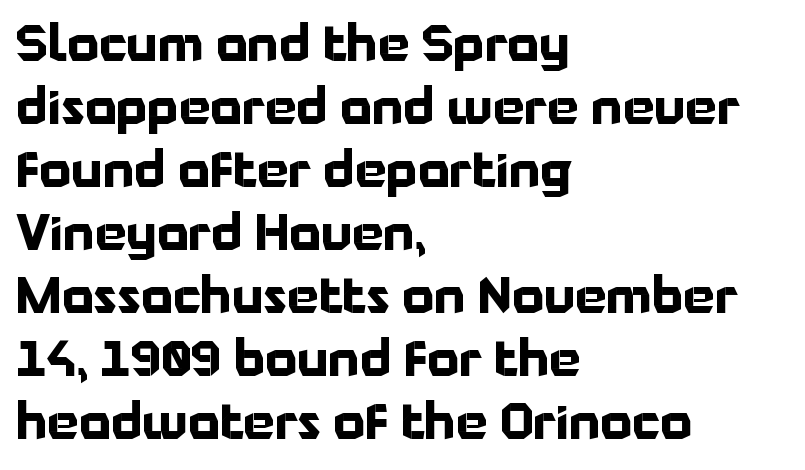
Q: Is the text bold? A: Yes.
Q: Is the text italic (slanted)? A: No, it is upright.
Q: Is the typeface a serif or a sans-serif typeface? A: Sans-serif.
Q: Is the text underlined? A: No.
Q: How is the paragraph aligned? A: Left-aligned.
Q: Is the spacing between letters normal or unusually wide? A: Normal.
Q: Is the spacing between lines tight, normal or loose? A: Normal.
Q: Width (condensed, normal, or wide)? A: Normal.
Q: Stroke contrast? A: Low.
Q: x-height? A: Medium.
Q: Monospaced? A: No.
